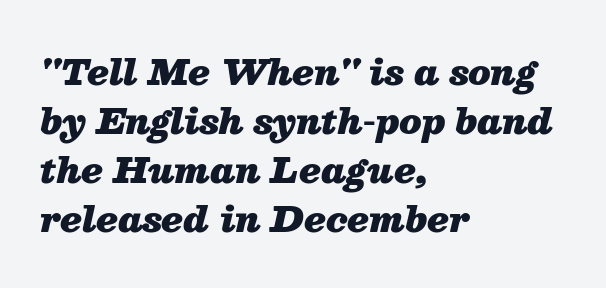
The image shows 35 px heavy type, italic (leaning right); set left-aligned, normal line spacing (1.4x), normal letter spacing, not underlined; medium stroke contrast and a medium x-height.
